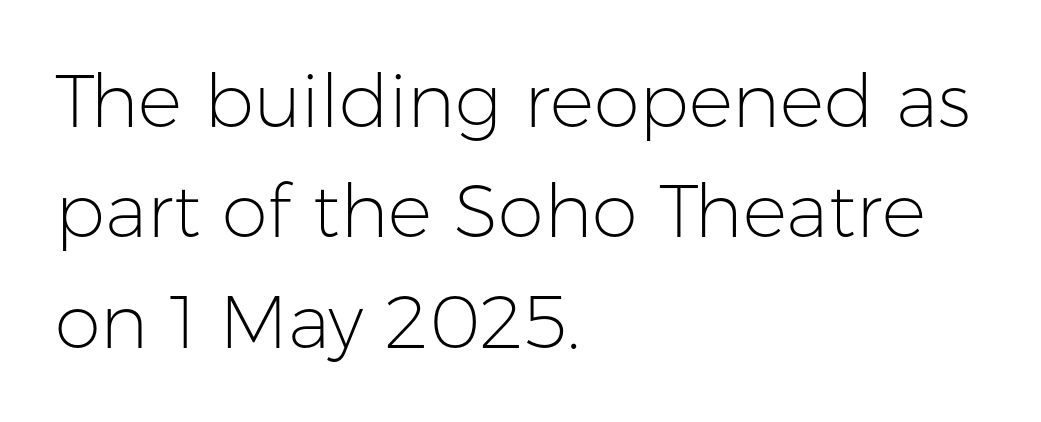
What's the leading like? Ordinary, nothing unusual. Here the designer chose a conventional face with non-uniform glyph widths. Here the glyphs are tracked normally, forming tight word shapes. Posture: upright roman. Weight: regular or lighter. Does the type have serifs? No, each stem ends abruptly.
